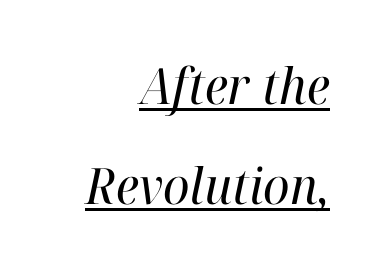
The image shows 50 px regular-weight serif type, italic (leaning right); set right-aligned, loose line spacing (2.01x), normal letter spacing, underlined; high stroke contrast and a medium x-height.
